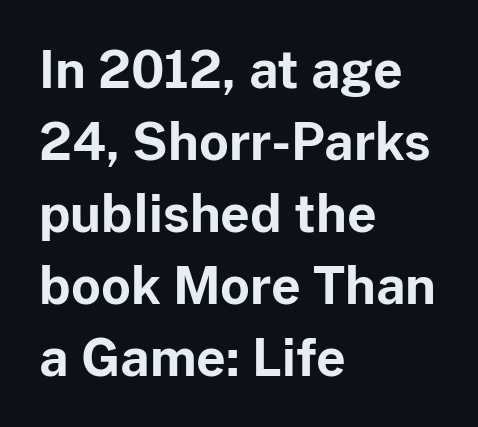
A bare baseline throughout the passage. Teacher's note: observe the even left margin — that is flush-left alignment. The type family on display is of the sans-serif kind. The passage shown stacks its lines at a standard gap. Character widths vary here, with narrow letters taking less room than wide ones. Is the letter spacing exaggerated? No — it looks like the ordinary default.
